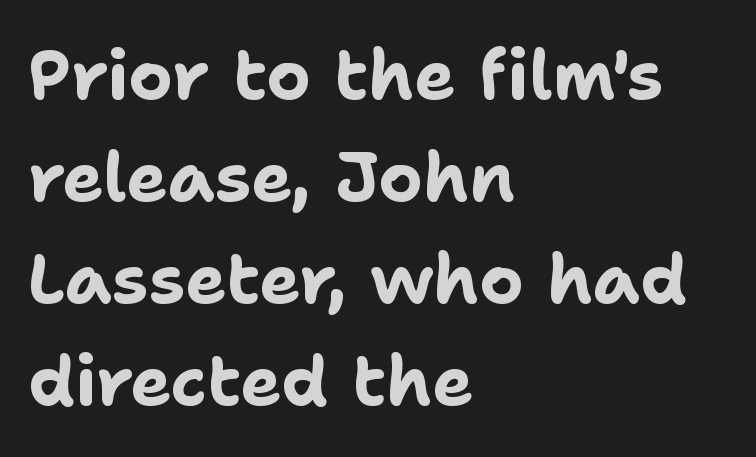
{"serif": "no", "italic": "no", "bold": "yes", "weight": "bold", "width": "normal", "stroke_contrast": "low", "x_height": "medium", "monospaced": "no", "underline": "no", "align": "left", "line_spacing": "normal", "line_spacing_ratio": 1.48, "letter_spacing": "normal", "letter_spacing_em": 0.0, "glyph_px": 69}
